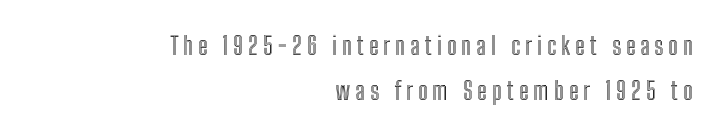
Q: Is the text italic (slanted)? A: No, it is upright.
Q: Is the text underlined? A: No.
Q: How is the paragraph aligned? A: Right-aligned.
Q: Is the spacing between letters normal or unusually wide? A: Unusually wide.
